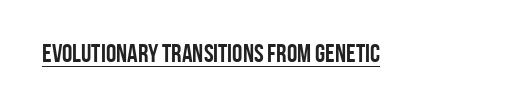
No extra tracking has been applied to these lines. Glance below the letters and you will spot a drawn line. Quick note: not italic, upright. The letters are bold, with thick, heavy strokes.
